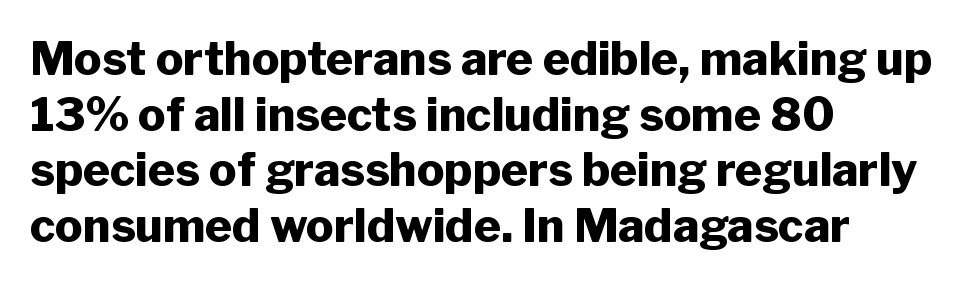
The type is set solid horizontally, with unmodified tracking. A typesetter would label this face a sans. You'd pick this weight for a headline — it's a proper bold. If you drew a ruler down the left edge, every line would touch it.
